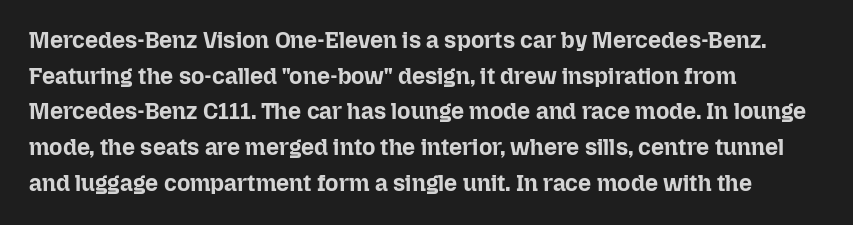
Is the block centered? No — it sits flush against the left margin. A full-strength bold gives these letters their thick strokes. The zone under the glyphs is completely vacant. This sample uses an upright cut, with every glyph sitting square on the baseline. The passage shown has conventional tracking throughout. The line-height multiplier appears to be the usual default.
